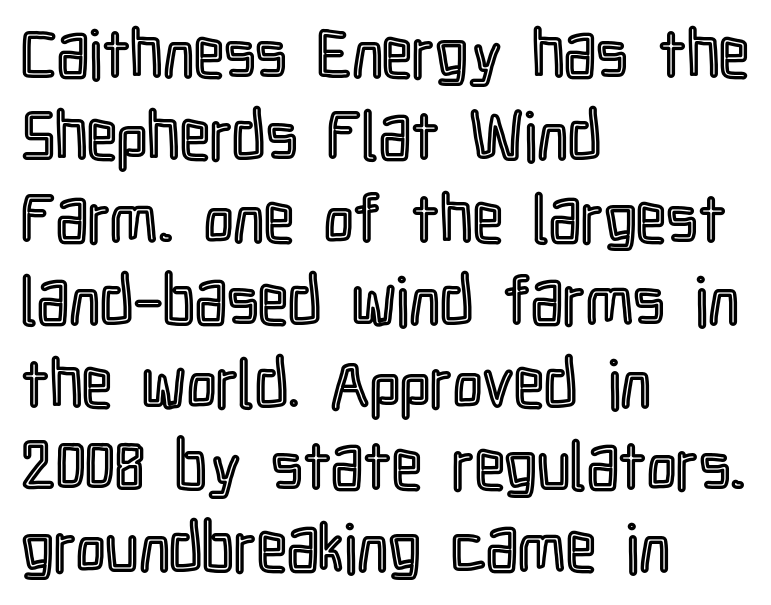
Q: Is the text italic (slanted)? A: No, it is upright.
Q: Is the text underlined? A: No.
Q: How is the paragraph aligned? A: Left-aligned.
Q: Is the spacing between letters normal or unusually wide? A: Normal.
Q: Width (condensed, normal, or wide)? A: Condensed.
Q: x-height? A: Medium.
Q: Monospaced? A: No.
